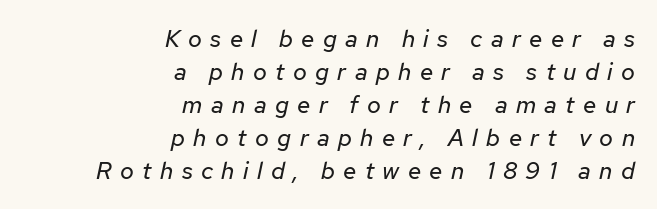
You could only call the tracking loose — the letters float apart. This rendering features lettering with no underline. Stroke thickness stays within the range of a standard reading face or lighter. Which margin do the lines hug? The right one — the left edge is uneven.
